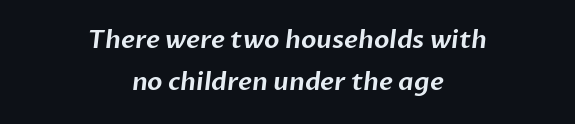
{"underline": "no", "align": "center", "line_spacing": "normal", "line_spacing_ratio": 1.69, "letter_spacing": "normal", "letter_spacing_em": 0.0, "glyph_px": 25}
